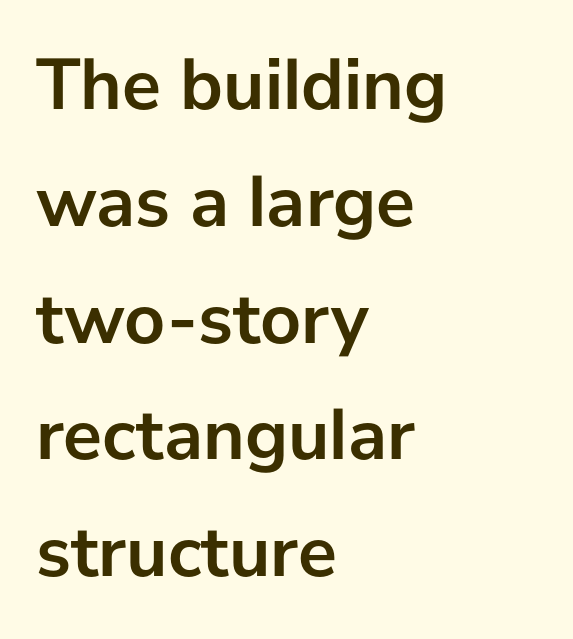
If you measured baseline to baseline, you'd find a middling distance. Leftover space on each line is placed entirely after the last word. As a designer I'd log this as weight 700, bold. Words float on clear page, feet unadorned. Do the characters align in a grid? No, the font is proportional. Spacing between characters is what you'd get straight out of the box.
